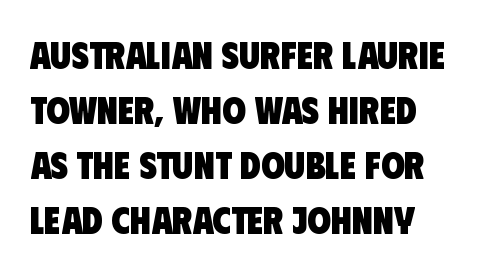
{"serif": "no", "bold": "yes", "weight": "heavy", "width": "condensed", "stroke_contrast": "low", "x_height": "large", "monospaced": "no", "underline": "no", "align": "left", "line_spacing": "normal", "line_spacing_ratio": 1.45, "letter_spacing": "normal", "letter_spacing_em": 0.0, "glyph_px": 38}
